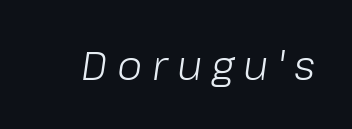
Q: Is the text bold? A: No.
Q: Is the text italic (slanted)? A: Yes, it leans right by about 8 degrees.
Q: Is the text underlined? A: No.
Q: Is the spacing between letters normal or unusually wide? A: Unusually wide.
Q: Width (condensed, normal, or wide)? A: Normal.
Q: Stroke contrast? A: Low.
Q: x-height? A: Medium.
Q: Monospaced? A: No.
